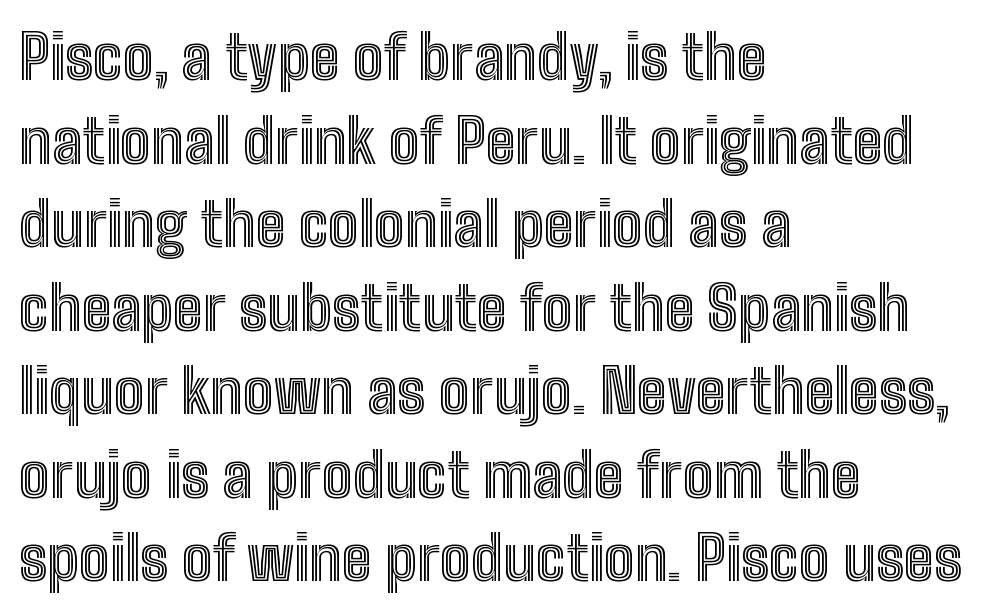
The image shows 61 px condensed type, upright; set left-aligned, normal line spacing (1.37x), normal letter spacing, not underlined; a medium x-height.
